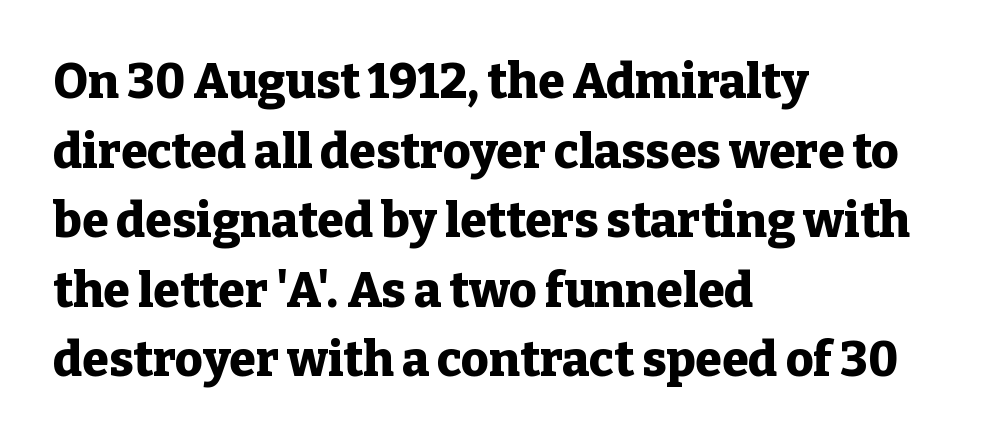
Q: Is the text bold? A: Yes.
Q: Is the text italic (slanted)? A: No, it is upright.
Q: Is the typeface a serif or a sans-serif typeface? A: Serif.
Q: Is the text underlined? A: No.
Q: How is the paragraph aligned? A: Left-aligned.
Q: Is the spacing between letters normal or unusually wide? A: Normal.
Q: Is the spacing between lines tight, normal or loose? A: Normal.
Q: Width (condensed, normal, or wide)? A: Normal.
Q: Stroke contrast? A: Low.
Q: x-height? A: Medium.
Q: Monospaced? A: No.
